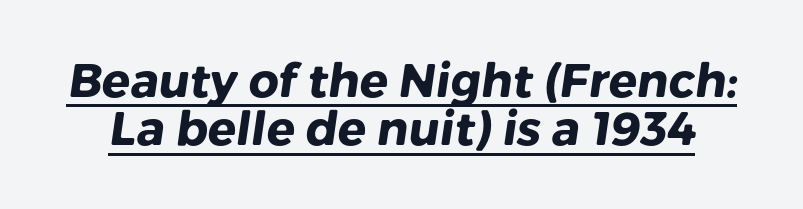
{"serif": "no", "bold": "yes", "weight": "heavy", "width": "normal", "stroke_contrast": "low", "x_height": "medium", "monospaced": "no", "underline": "yes", "line_spacing": "tight", "line_spacing_ratio": 1.03, "letter_spacing": "normal", "letter_spacing_em": 0.0, "glyph_px": 47}
